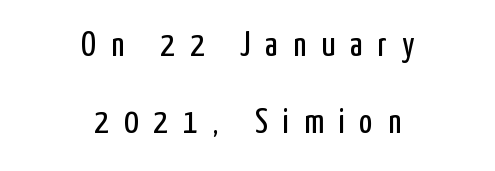
The passage shown is typed in a proportional face where columns would drift. Notice the wide empty band between every row — that's loose leading. The text block is weighted toward neither margin, spreading evenly from the middle. Here the glyphs are tracked loosely, breaking word shapes into spaced letters.
